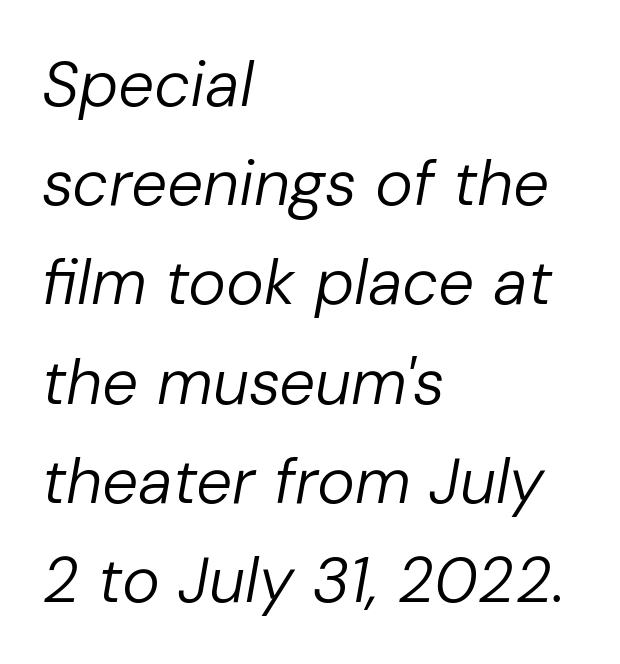
{"italic": "yes", "lean": "right", "slant_degrees": 10, "bold": "no", "weight": "regular", "width": "normal", "stroke_contrast": "low", "x_height": "medium", "monospaced": "no", "underline": "no", "align": "left", "line_spacing": "normal", "line_spacing_ratio": 1.55, "letter_spacing": "normal", "letter_spacing_em": 0.0, "glyph_px": 64}
